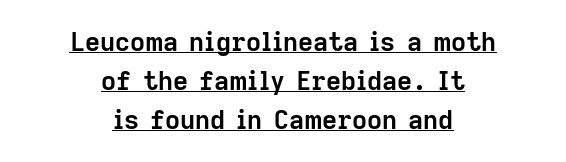
The image shows 26 px bold type, upright; set centered, normal line spacing (1.5x), normal letter spacing, underlined.
